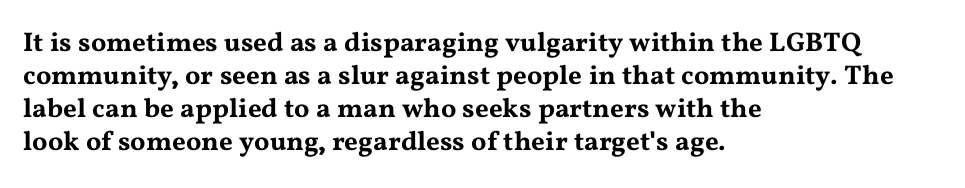
The image shows 27 px text type, upright; set left-aligned, line spacing 1.22x, normal letter spacing, not underlined.
